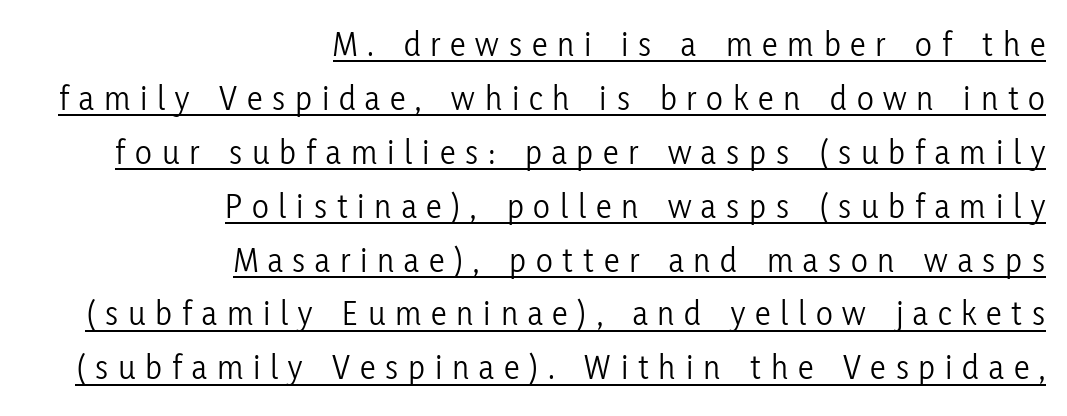
Q: Is the text bold? A: No.
Q: Is the text italic (slanted)? A: No, it is upright.
Q: Is the typeface a serif or a sans-serif typeface? A: Sans-serif.
Q: Is the text underlined? A: Yes.
Q: How is the paragraph aligned? A: Right-aligned.
Q: Is the spacing between letters normal or unusually wide? A: Unusually wide.
Q: Is the spacing between lines tight, normal or loose? A: Normal.
Q: Width (condensed, normal, or wide)? A: Condensed.
Q: Stroke contrast? A: Low.
Q: x-height? A: Medium.
Q: Monospaced? A: No.
